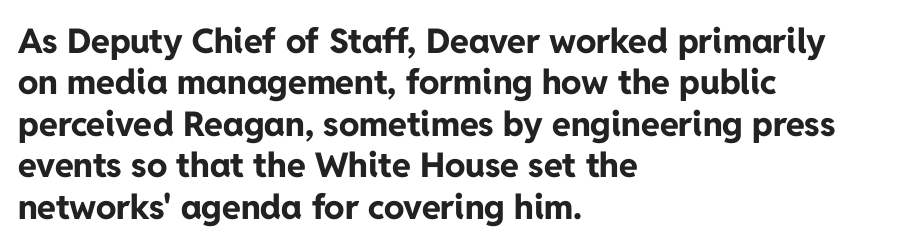
The lines are quadded left. It's the straight-up-and-down kind of type. Standard letterfit; no display-style spreading of the glyphs. On the weight axis this lands at bold, roughly 700. The letters advance in unequal steps, a hallmark of proportional type. Rule under the text: the space is simply empty.
